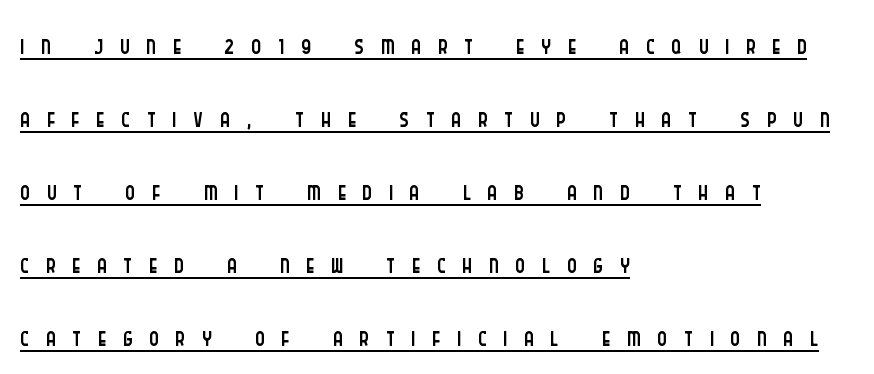
The image shows 37 px light, condensed sans-serif type, upright; set left-aligned, loose line spacing (1.97x), unusually wide letter spacing (+0.45 em), underlined; low stroke contrast and a large x-height.
